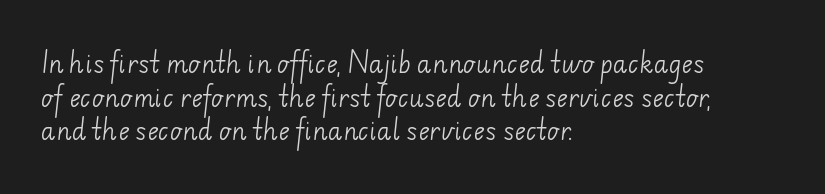
Q: Is the text bold? A: No.
Q: Is the text underlined? A: No.
Q: How is the paragraph aligned? A: Left-aligned.
Q: Is the spacing between letters normal or unusually wide? A: Normal.
Q: Is the spacing between lines tight, normal or loose? A: Normal.
